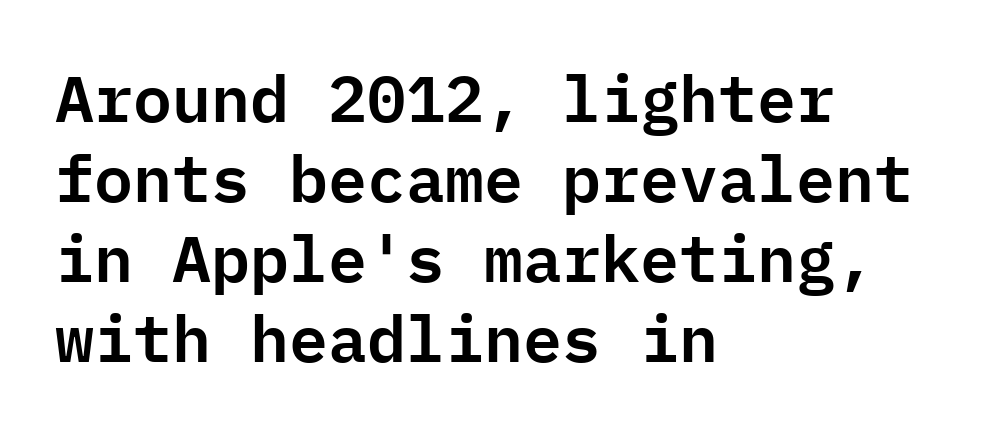
{"serif": "no", "italic": "no", "width": "normal", "stroke_contrast": "low", "x_height": "medium", "monospaced": "yes", "underline": "no", "align": "left", "line_spacing_ratio": 1.23, "letter_spacing": "normal", "letter_spacing_em": 0.0, "glyph_px": 65}
